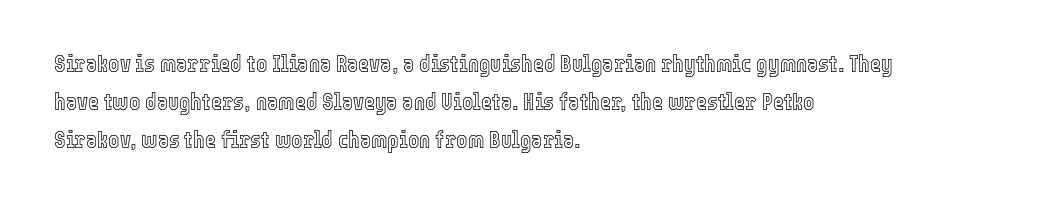
{"italic": "no", "underline": "no", "align": "left", "line_spacing": "normal", "line_spacing_ratio": 1.59, "letter_spacing": "normal", "letter_spacing_em": 0.0, "glyph_px": 24}
